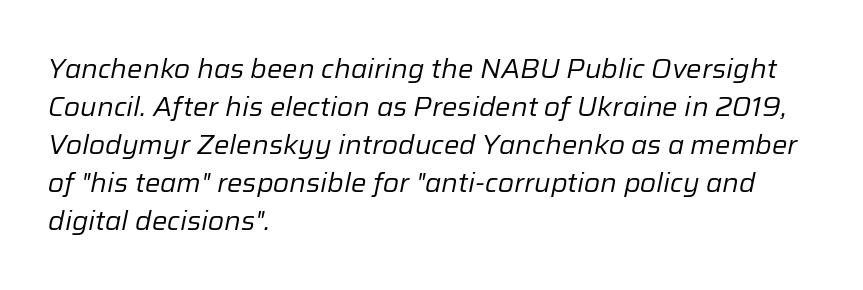
{"italic": "yes", "lean": "right", "slant_degrees": 12, "bold": "no", "underline": "no", "align": "left", "line_spacing": "normal", "line_spacing_ratio": 1.46, "letter_spacing": "normal", "letter_spacing_em": 0.0, "glyph_px": 26}
